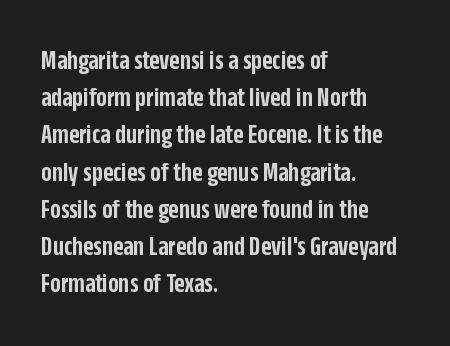
{"serif": "no", "italic": "no", "bold": "semi", "weight": "semibold", "width": "condensed", "stroke_contrast": "low", "x_height": "large", "monospaced": "no", "underline": "no", "align": "left", "line_spacing": "normal", "line_spacing_ratio": 1.33, "letter_spacing": "normal", "letter_spacing_em": 0.0, "glyph_px": 28}
